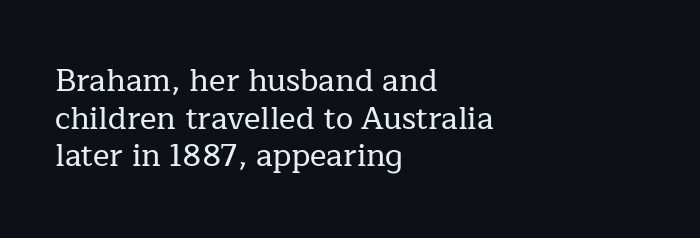
{"serif": "yes", "italic": "no", "width": "normal", "stroke_contrast": "low", "x_height": "medium", "monospaced": "no", "underline": "no", "align": "left", "line_spacing_ratio": 1.21, "letter_spacing": "normal", "letter_spacing_em": 0.0, "glyph_px": 31}
